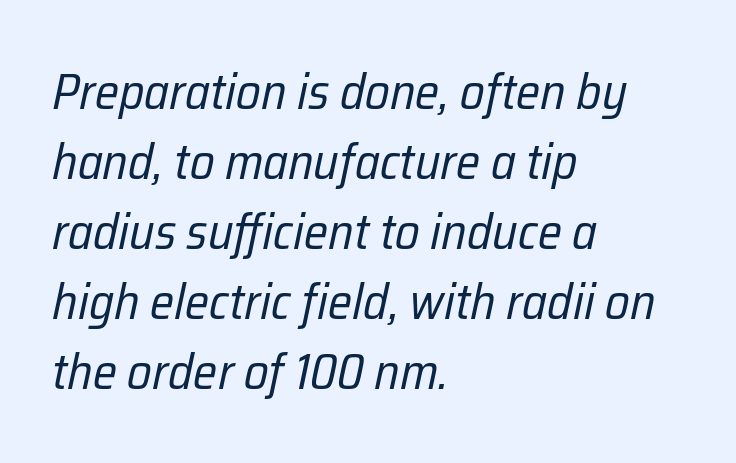
Q: Is the text bold? A: No.
Q: Is the text italic (slanted)? A: Yes, it leans right by about 12 degrees.
Q: Is the text underlined? A: No.
Q: How is the paragraph aligned? A: Left-aligned.
Q: Is the spacing between letters normal or unusually wide? A: Normal.
Q: Is the spacing between lines tight, normal or loose? A: Normal.
Q: Width (condensed, normal, or wide)? A: Condensed.
Q: Stroke contrast? A: Low.
Q: x-height? A: Medium.
Q: Monospaced? A: No.
